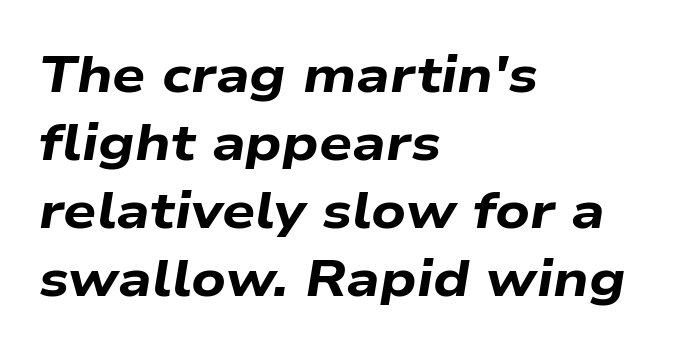
In terms of weight, the rendering is a true, heavy bold. Compared with ordinary roman type, these characters are visibly tilted. Letters rest on an invisible, unmarked baseline. The passage shown is typed in a proportional face where columns would drift. Inter-character spacing is left at the font's built-in metrics. One glance says typical: line gaps are just what's usual.
